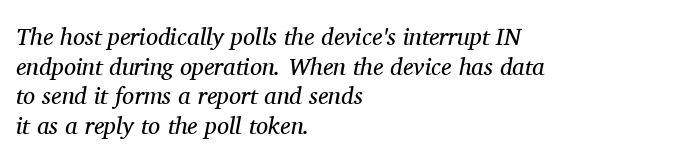
{"italic": "yes", "lean": "right", "slant_degrees": 11, "bold": "no", "underline": "no", "align": "left", "line_spacing_ratio": 1.23, "letter_spacing": "normal", "letter_spacing_em": 0.0, "glyph_px": 24}
